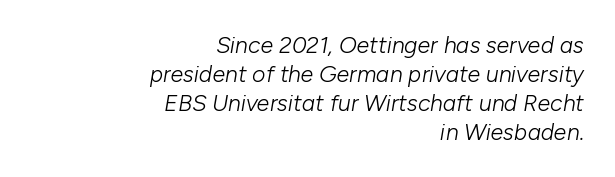
Q: Is the text bold? A: No.
Q: Is the text italic (slanted)? A: Yes, it leans right by about 10 degrees.
Q: Is the text underlined? A: No.
Q: How is the paragraph aligned? A: Right-aligned.
Q: Is the spacing between letters normal or unusually wide? A: Normal.
Q: Is the spacing between lines tight, normal or loose? A: Normal.
